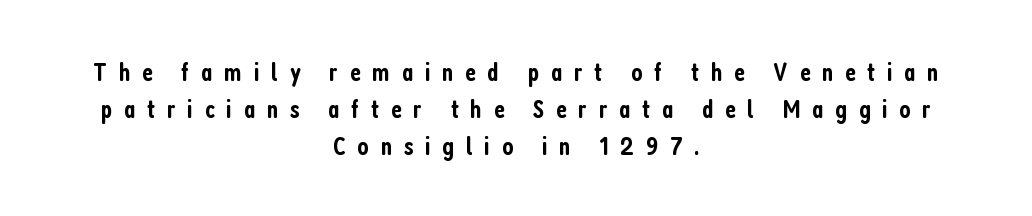
The image shows 27 px text type, upright; set centered, normal line spacing (1.37x), unusually wide letter spacing (+0.43 em), not underlined.
